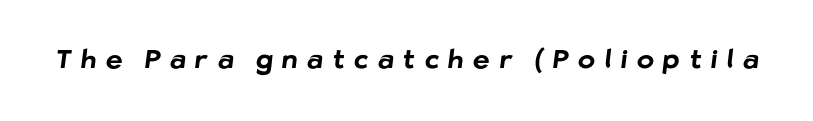
Q: Is the text bold? A: Yes.
Q: Is the text underlined? A: No.
Q: Is the spacing between letters normal or unusually wide? A: Unusually wide.
